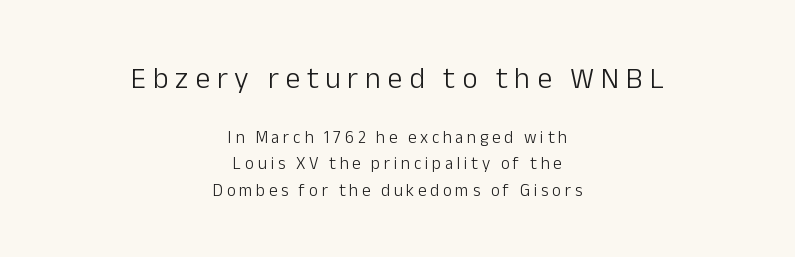
{"serif": "no", "italic": "no", "bold": "no", "weight": "light", "width": "normal", "stroke_contrast": "low", "x_height": "medium", "monospaced": "no", "underline": "no", "align": "center", "line_spacing": "normal", "line_spacing_ratio": 1.56, "letter_spacing": "wide", "letter_spacing_em": 0.22, "larger_block": "first", "size_ratio": 1.76, "glyph_px": 30}
